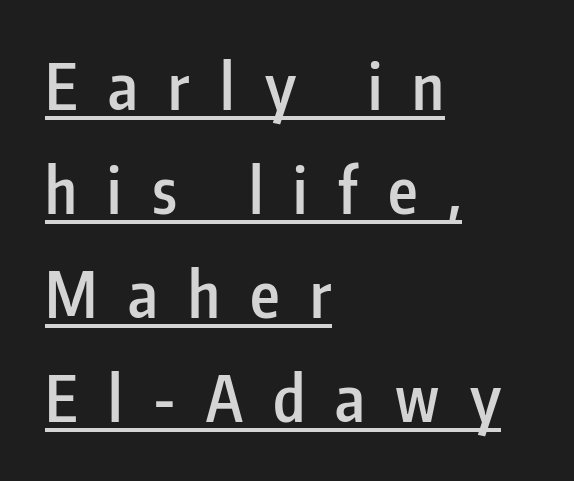
The image shows 63 px semibold, condensed sans-serif type, upright; set left-aligned, normal line spacing (1.65x), unusually wide letter spacing (+0.48 em), underlined; low stroke contrast and a medium x-height.
